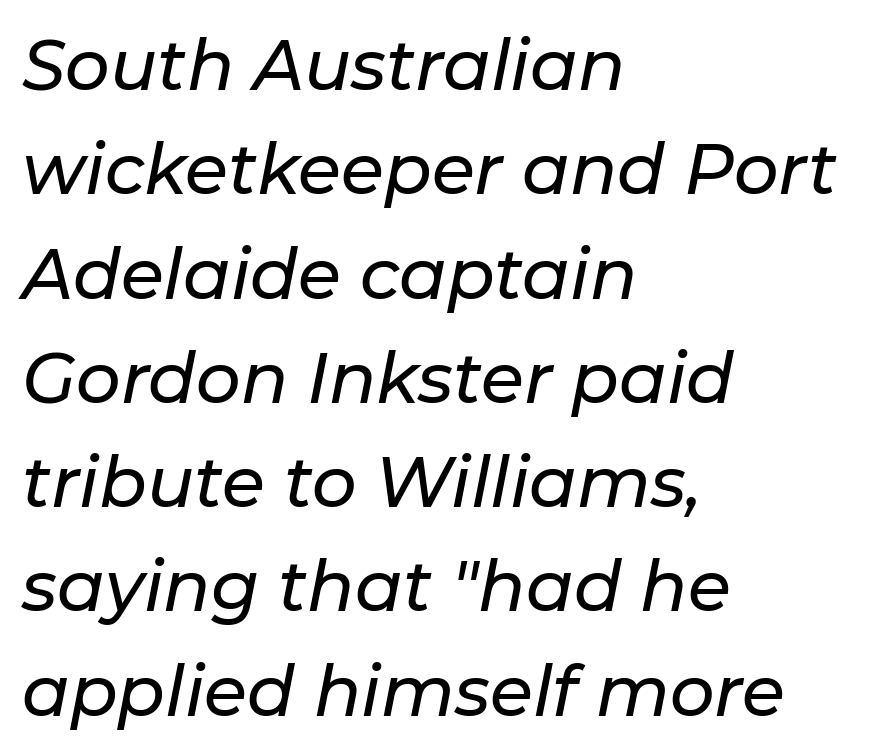
{"italic": "yes", "lean": "right", "slant_degrees": 11, "width": "normal", "stroke_contrast": "low", "x_height": "medium", "monospaced": "no", "underline": "no", "align": "left", "line_spacing": "normal", "line_spacing_ratio": 1.49, "letter_spacing": "normal", "letter_spacing_em": 0.0, "glyph_px": 70}
